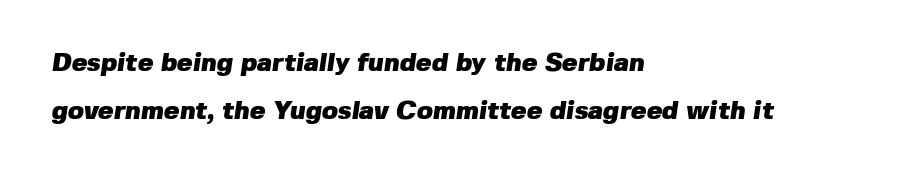
The image shows 26 px bold type; set left-aligned, line spacing 1.86x, normal letter spacing, not underlined.
